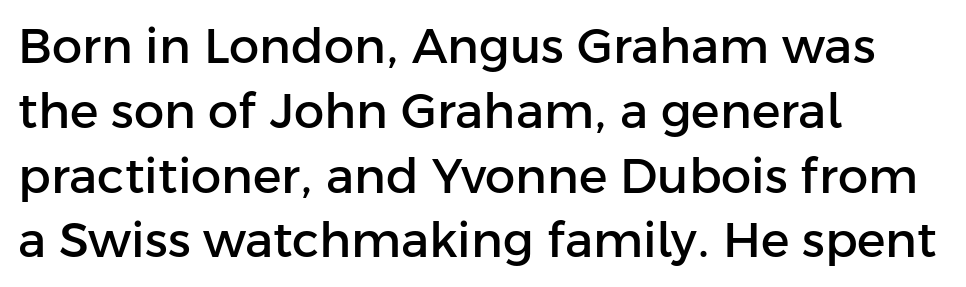
Q: Is the text italic (slanted)? A: No, it is upright.
Q: Is the typeface a serif or a sans-serif typeface? A: Sans-serif.
Q: Is the text underlined? A: No.
Q: How is the paragraph aligned? A: Left-aligned.
Q: Is the spacing between letters normal or unusually wide? A: Normal.
Q: Is the spacing between lines tight, normal or loose? A: Normal.
Q: Width (condensed, normal, or wide)? A: Normal.
Q: Stroke contrast? A: Low.
Q: x-height? A: Medium.
Q: Monospaced? A: No.
